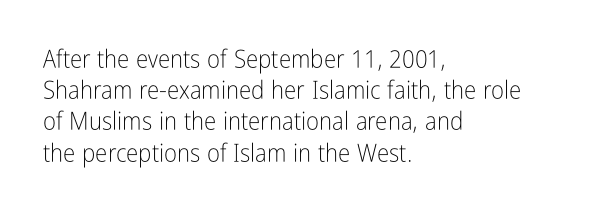
Q: Is the text bold? A: No.
Q: Is the text italic (slanted)? A: No, it is upright.
Q: Is the text underlined? A: No.
Q: How is the paragraph aligned? A: Left-aligned.
Q: Is the spacing between letters normal or unusually wide? A: Normal.
Q: Is the spacing between lines tight, normal or loose? A: Normal.
